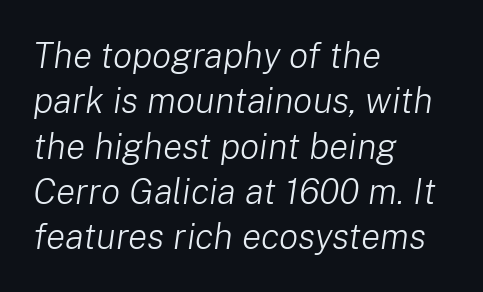
{"italic": "yes", "lean": "right", "slant_degrees": 8, "bold": "no", "weight": "light", "width": "normal", "stroke_contrast": "low", "x_height": "medium", "monospaced": "no", "underline": "no", "align": "left", "line_spacing": "normal", "line_spacing_ratio": 1.26, "letter_spacing": "normal", "letter_spacing_em": 0.0, "glyph_px": 36}
